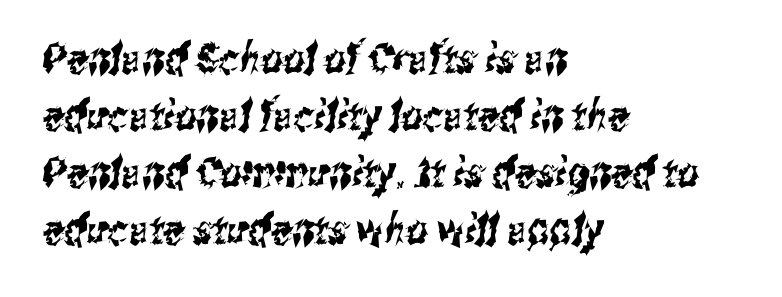
Vertical spacing — default. The face used here is a sans, in the tradition of grotesques and geometrics. Descenders hang freely into open space. Which margin do the lines hug? The left one — the right edge is uneven. The gaps between neighbouring characters are ordinary and unremarkable. Here the designer chose a conventional face with non-uniform glyph widths.
